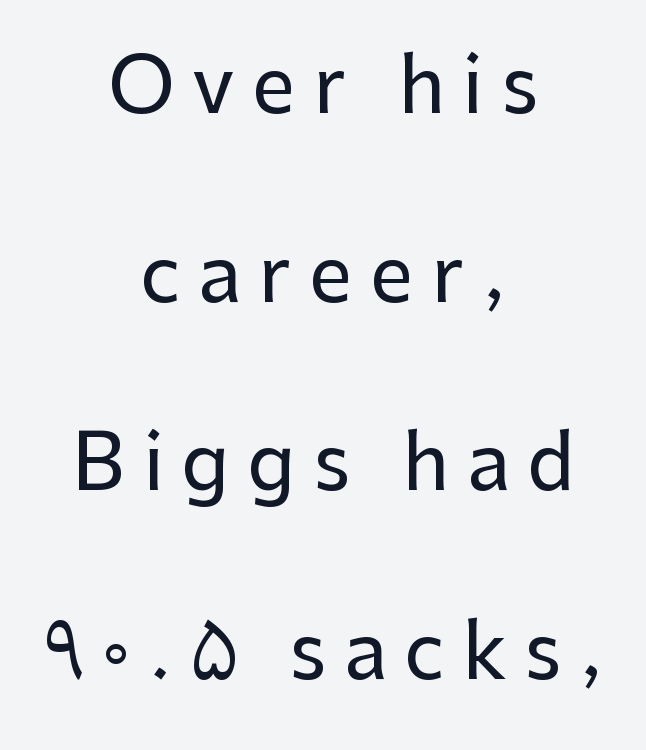
Q: Is the text italic (slanted)? A: No, it is upright.
Q: Is the typeface a serif or a sans-serif typeface? A: Sans-serif.
Q: Is the text underlined? A: No.
Q: How is the paragraph aligned? A: Centered.
Q: Is the spacing between letters normal or unusually wide? A: Unusually wide.
Q: Is the spacing between lines tight, normal or loose? A: Loose.
Q: Width (condensed, normal, or wide)? A: Normal.
Q: Stroke contrast? A: Low.
Q: x-height? A: Medium.
Q: Monospaced? A: No.
